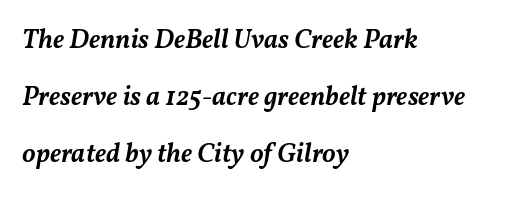
{"italic": "yes", "lean": "right", "slant_degrees": 11, "bold": "semi", "underline": "no", "align": "left", "line_spacing": "loose", "line_spacing_ratio": 2.12, "letter_spacing": "normal", "letter_spacing_em": 0.0, "glyph_px": 27}
